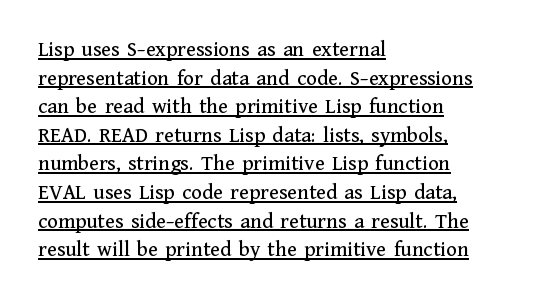
Q: Is the text italic (slanted)? A: No, it is upright.
Q: Is the text underlined? A: Yes.
Q: How is the paragraph aligned? A: Left-aligned.
Q: Is the spacing between letters normal or unusually wide? A: Normal.
Q: Is the spacing between lines tight, normal or loose? A: Normal.
